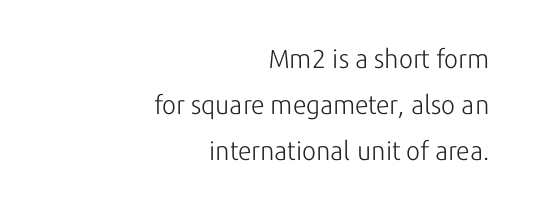
{"italic": "no", "bold": "no", "underline": "no", "align": "right", "line_spacing_ratio": 1.77, "letter_spacing": "normal", "letter_spacing_em": 0.0, "glyph_px": 26}
